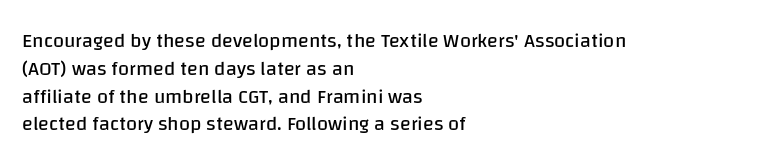
The image shows 20 px text type, upright; set left-aligned, normal line spacing (1.39x), normal letter spacing, not underlined.
